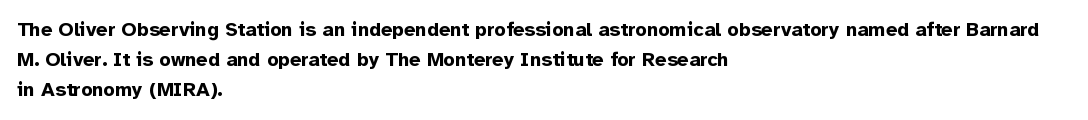
{"italic": "no", "bold": "yes", "underline": "no", "align": "left", "line_spacing": "normal", "line_spacing_ratio": 1.51, "letter_spacing": "normal", "letter_spacing_em": 0.0, "glyph_px": 20}
